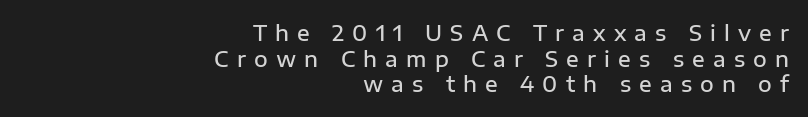
{"italic": "no", "bold": "semi", "underline": "no", "align": "right", "line_spacing_ratio": 1.22, "letter_spacing": "wide", "letter_spacing_em": 0.39, "glyph_px": 21}
